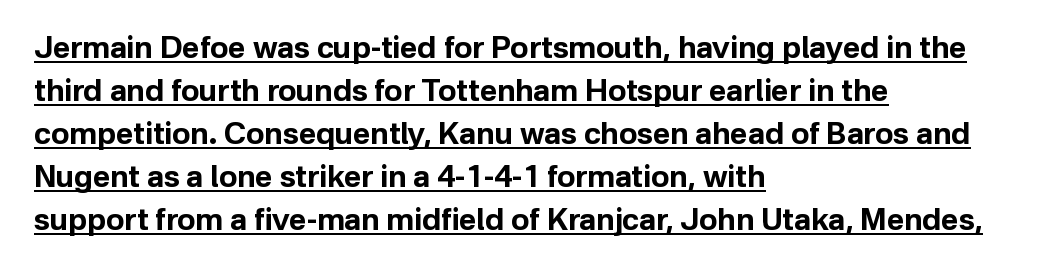
Q: Is the text bold? A: Yes.
Q: Is the text italic (slanted)? A: No, it is upright.
Q: Is the typeface a serif or a sans-serif typeface? A: Sans-serif.
Q: Is the text underlined? A: Yes.
Q: How is the paragraph aligned? A: Left-aligned.
Q: Is the spacing between letters normal or unusually wide? A: Normal.
Q: Is the spacing between lines tight, normal or loose? A: Normal.
Q: Width (condensed, normal, or wide)? A: Normal.
Q: Stroke contrast? A: Low.
Q: x-height? A: Medium.
Q: Monospaced? A: No.
